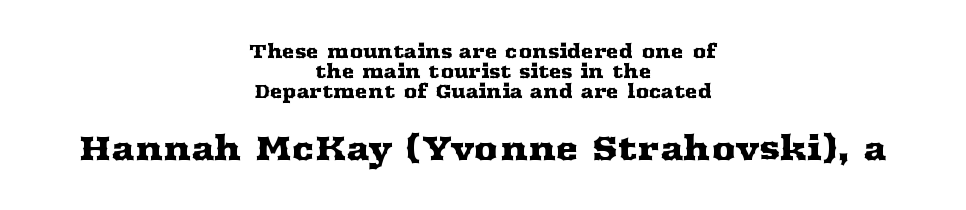
What's the leading like? Squeezed, with rows nearly overlapping. These lines are composed in type with serifs. Note the varied advance widths — an 'i' is clearly narrower than an 'm'. The letters stand straight up with perfectly vertical stems.
